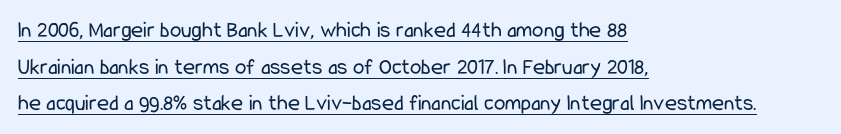
Q: Is the text bold? A: No.
Q: Is the text italic (slanted)? A: No, it is upright.
Q: Is the text underlined? A: Yes.
Q: How is the paragraph aligned? A: Left-aligned.
Q: Is the spacing between letters normal or unusually wide? A: Normal.
Q: Is the spacing between lines tight, normal or loose? A: Normal.
